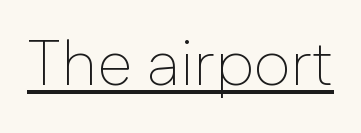
Q: Is the text bold? A: No.
Q: Is the text italic (slanted)? A: No, it is upright.
Q: Is the typeface a serif or a sans-serif typeface? A: Sans-serif.
Q: Is the text underlined? A: Yes.
Q: Is the spacing between letters normal or unusually wide? A: Normal.
Q: Width (condensed, normal, or wide)? A: Normal.
Q: Stroke contrast? A: Low.
Q: x-height? A: Medium.
Q: Monospaced? A: No.
